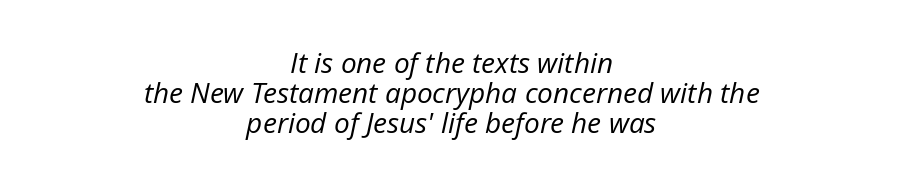
Glyph-to-glyph distance matches everyday printed text. The block of text is dense from top to bottom, with scant space between rows. The paragraph has two soft edges and a firm central axis. Stroke thickness stays within the range of a standard reading face or lighter.
